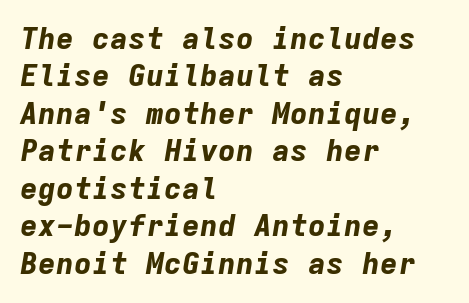
The image shows 30 px bold type, italic (leaning right), monospaced; set left-aligned, normal line spacing (1.25x), normal letter spacing, not underlined; low stroke contrast and a medium x-height.
